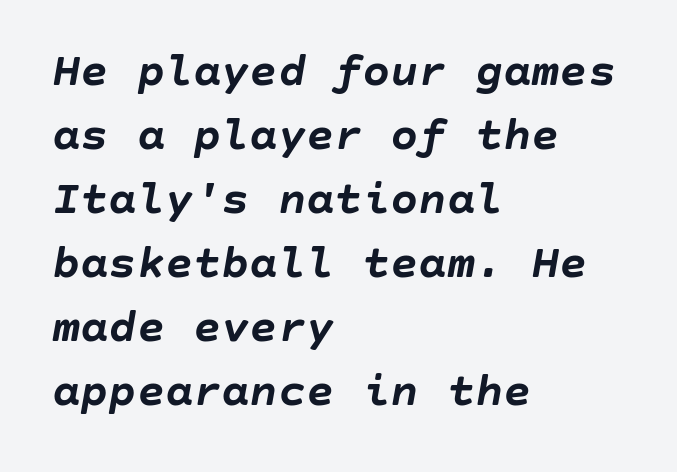
The image shows 47 px semibold type, italic (leaning right); set left-aligned, normal line spacing (1.36x), normal letter spacing, not underlined; low stroke contrast and a large x-height.
